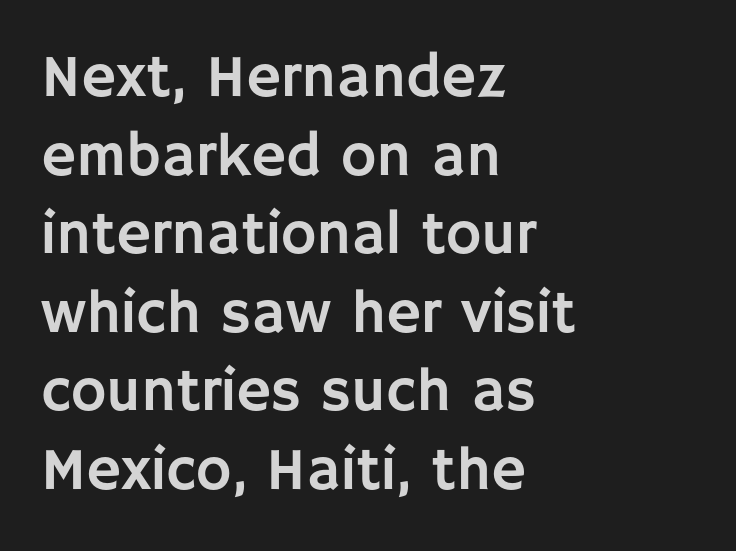
{"serif": "no", "italic": "no", "width": "normal", "stroke_contrast": "low", "x_height": "large", "monospaced": "no", "underline": "no", "align": "left", "line_spacing": "normal", "line_spacing_ratio": 1.31, "letter_spacing": "normal", "letter_spacing_em": 0.0, "glyph_px": 60}
